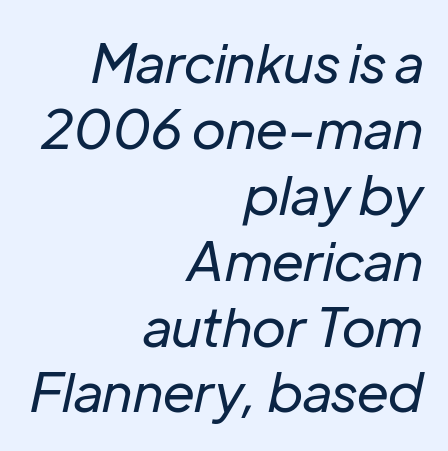
Q: Is the text bold? A: No.
Q: Is the text italic (slanted)? A: Yes, it leans right by about 12 degrees.
Q: Is the text underlined? A: No.
Q: How is the paragraph aligned? A: Right-aligned.
Q: Is the spacing between letters normal or unusually wide? A: Normal.
Q: Width (condensed, normal, or wide)? A: Normal.
Q: Stroke contrast? A: Low.
Q: x-height? A: Medium.
Q: Monospaced? A: No.
